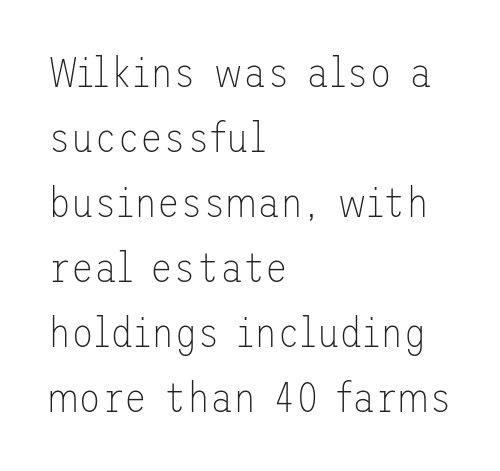
Q: Is the text bold? A: No.
Q: Is the text italic (slanted)? A: No, it is upright.
Q: Is the typeface a serif or a sans-serif typeface? A: Sans-serif.
Q: Is the text underlined? A: No.
Q: How is the paragraph aligned? A: Left-aligned.
Q: Is the spacing between letters normal or unusually wide? A: Normal.
Q: Is the spacing between lines tight, normal or loose? A: Normal.
Q: Width (condensed, normal, or wide)? A: Normal.
Q: Stroke contrast? A: Low.
Q: x-height? A: Medium.
